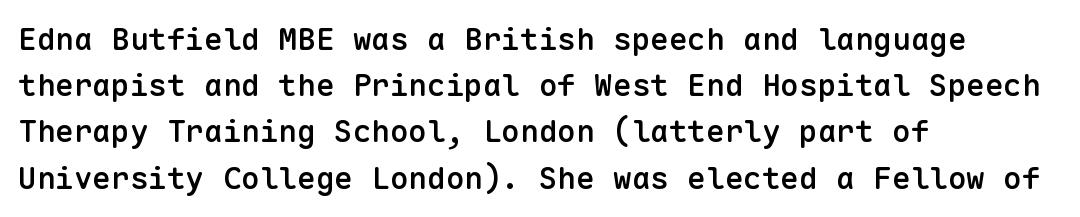
The type is set solid horizontally, with unmodified tracking. The face used here is monospaced, like something from a code editor. Every character sits straight up, as roman type does. Summary of weight: moderately heavy, a semibold. Notice how descenders clear the ascenders below comfortably — that's standard leading.
